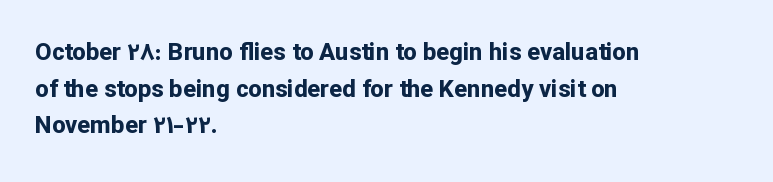
The image shows 24 px bold type, upright; set left-aligned, normal line spacing (1.53x), normal letter spacing, not underlined.
